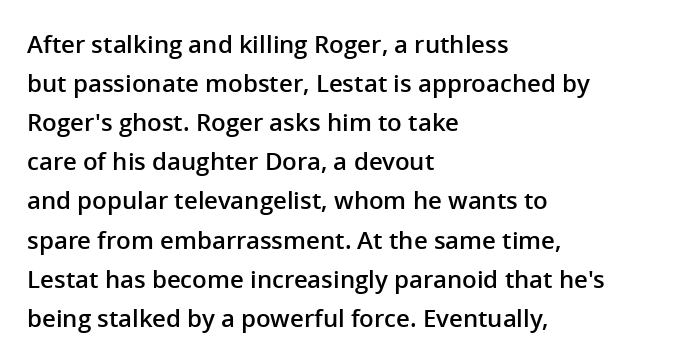
Q: Is the text bold? A: Semi-bold.
Q: Is the text italic (slanted)? A: No, it is upright.
Q: Is the text underlined? A: No.
Q: How is the paragraph aligned? A: Left-aligned.
Q: Is the spacing between letters normal or unusually wide? A: Normal.
Q: Is the spacing between lines tight, normal or loose? A: Normal.
